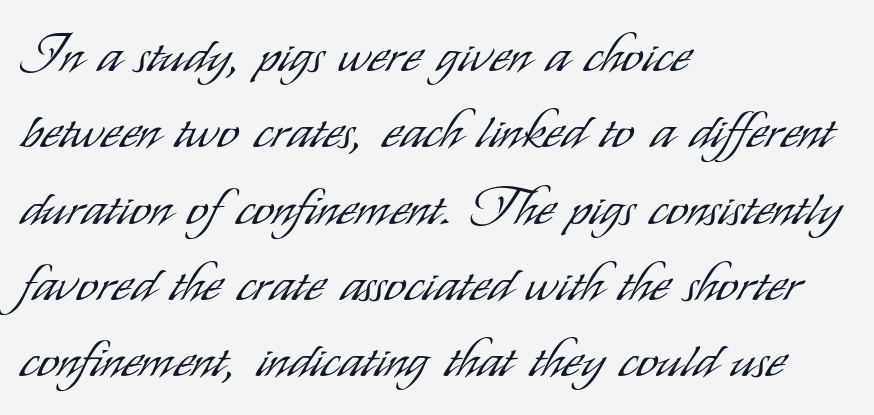
Tracking here is standard; glyphs follow each other at the usual distance. Think standard paragraph weight, or any step lighter than that. Line starts are locked; line ends wander. Proportional: the letters do not fall into vertical columns. Vertical spacing — default.
